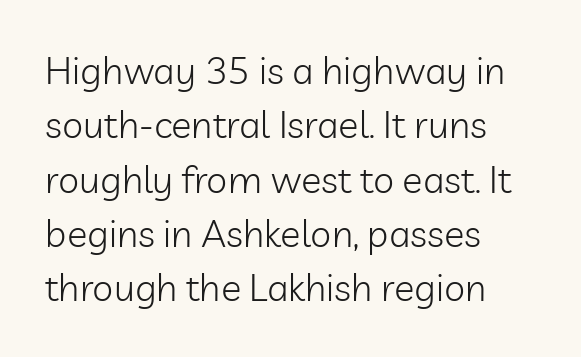
The image shows 38 px light sans-serif type, upright; set left-aligned, normal line spacing (1.43x), normal letter spacing, not underlined; low stroke contrast and a medium x-height.
